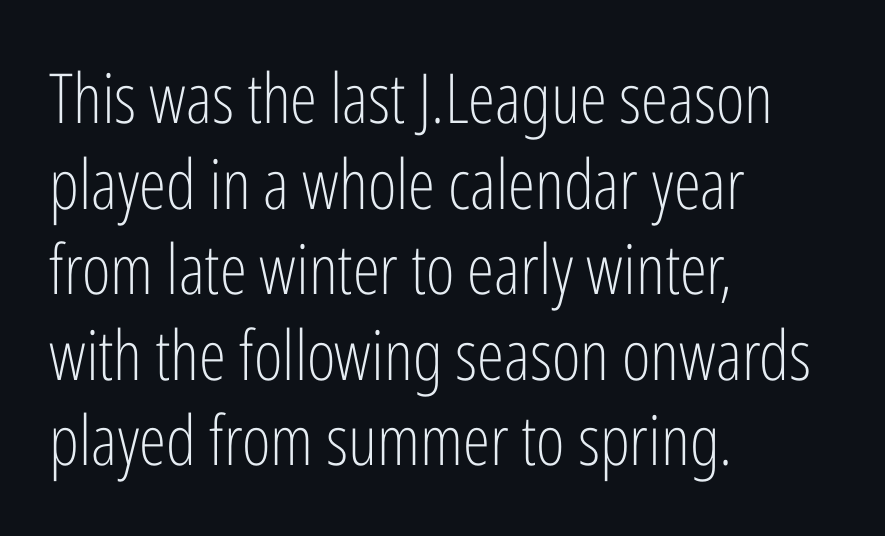
Q: Is the text bold? A: No.
Q: Is the text italic (slanted)? A: No, it is upright.
Q: Is the typeface a serif or a sans-serif typeface? A: Sans-serif.
Q: Is the text underlined? A: No.
Q: How is the paragraph aligned? A: Left-aligned.
Q: Is the spacing between letters normal or unusually wide? A: Normal.
Q: Width (condensed, normal, or wide)? A: Condensed.
Q: Stroke contrast? A: Low.
Q: x-height? A: Medium.
Q: Monospaced? A: No.
